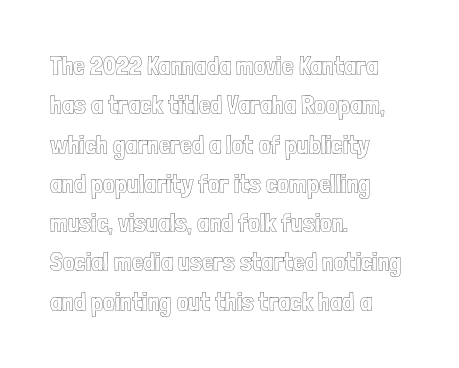
This rendering features lettering with no underline. Every row of glyphs begins at an identical x-position on the left. The leading is moderate, giving the passage an even texture. When letters stand straight like this, we call the style roman or upright.
